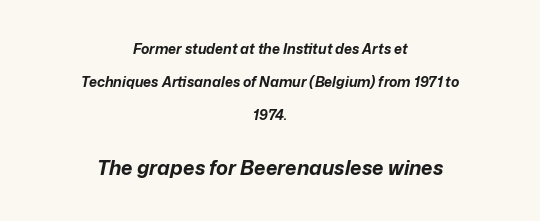
Descenders are the only things crossing below the line. Stroke thickness is high; the sample reads as a true bold. These lines are centered, leaving both edges ragged. Small over large — that's the arrangement of the two blocks here. Default kerning and tracking; the words read as compact shapes. The rendering uses a large line-height, opening up the rows.
